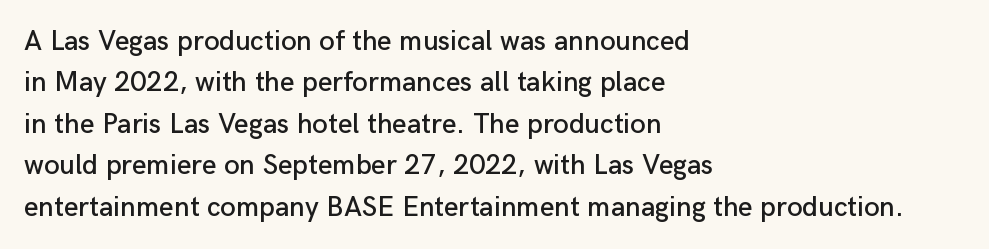
{"serif": "no", "italic": "no", "width": "normal", "stroke_contrast": "low", "x_height": "medium", "monospaced": "no", "underline": "no", "align": "left", "line_spacing": "normal", "line_spacing_ratio": 1.48, "letter_spacing": "normal", "letter_spacing_em": 0.0, "glyph_px": 28}
